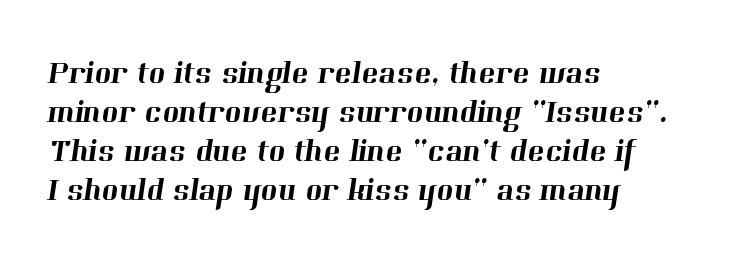
Q: Is the typeface a serif or a sans-serif typeface? A: Serif.
Q: Is the text underlined? A: No.
Q: How is the paragraph aligned? A: Left-aligned.
Q: Is the spacing between letters normal or unusually wide? A: Normal.
Q: Width (condensed, normal, or wide)? A: Normal.
Q: Stroke contrast? A: High.
Q: x-height? A: Medium.
Q: Monospaced? A: No.
